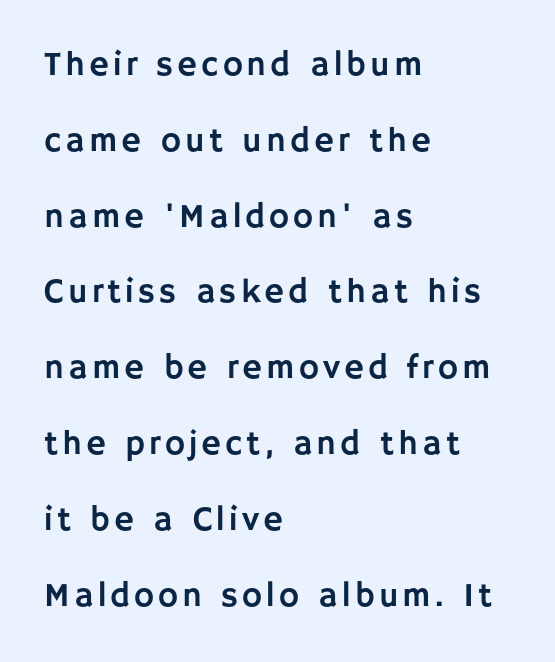
{"serif": "no", "italic": "no", "width": "normal", "stroke_contrast": "low", "x_height": "large", "monospaced": "no", "underline": "no", "align": "left", "line_spacing": "loose", "line_spacing_ratio": 2.23, "glyph_px": 34}
